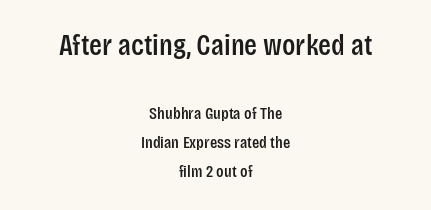
{"serif": "no", "italic": "no", "width": "condensed", "stroke_contrast": "low", "x_height": "large", "monospaced": "no", "underline": "no", "align": "center", "line_spacing_ratio": 1.72, "letter_spacing": "normal", "letter_spacing_em": 0.0, "larger_block": "first", "size_ratio": 1.76, "glyph_px": 30}
